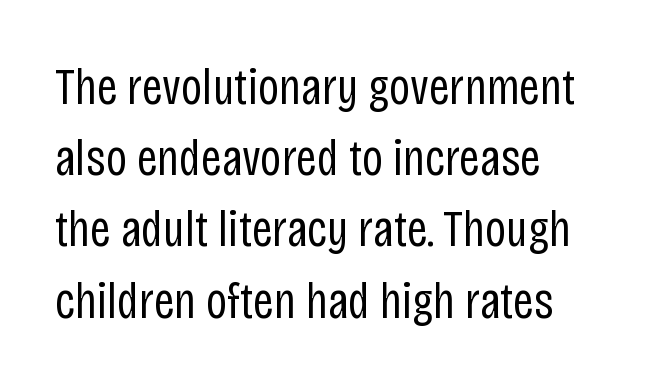
The space between consecutive lines is moderate. The letterforms sit shoulder to shoulder at normal distance. The designer went with a sans here, leaving each stem footless. Style check: upright. The font is comparable to plain body text, perhaps lighter.
